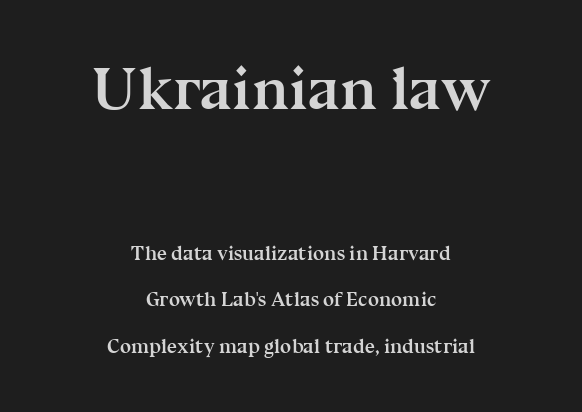
The face used here is seriffed, in the tradition of book romans. Larger block? The one above; the one below is distinctly smaller. The letters are bold, with thick, heavy strokes. A typesetter would call this proportional, since set widths differ per character. Alignment: centered. Posture: vertical.
